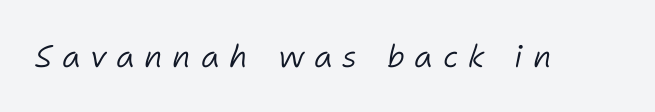
Q: Is the text bold? A: No.
Q: Is the text italic (slanted)? A: Yes, it leans right by about 11 degrees.
Q: Is the text underlined? A: No.
Q: Is the spacing between letters normal or unusually wide? A: Unusually wide.
Q: Width (condensed, normal, or wide)? A: Normal.
Q: Stroke contrast? A: Low.
Q: x-height? A: Medium.
Q: Monospaced? A: No.
